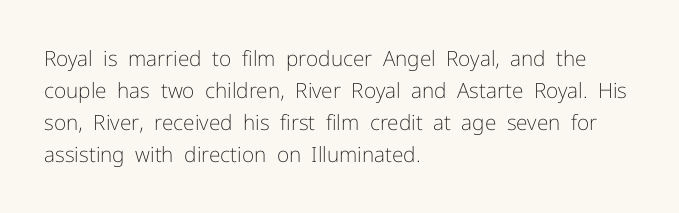
{"italic": "no", "bold": "no", "underline": "no", "align": "left", "line_spacing": "normal", "line_spacing_ratio": 1.52, "letter_spacing": "normal", "letter_spacing_em": 0.0, "glyph_px": 21}
